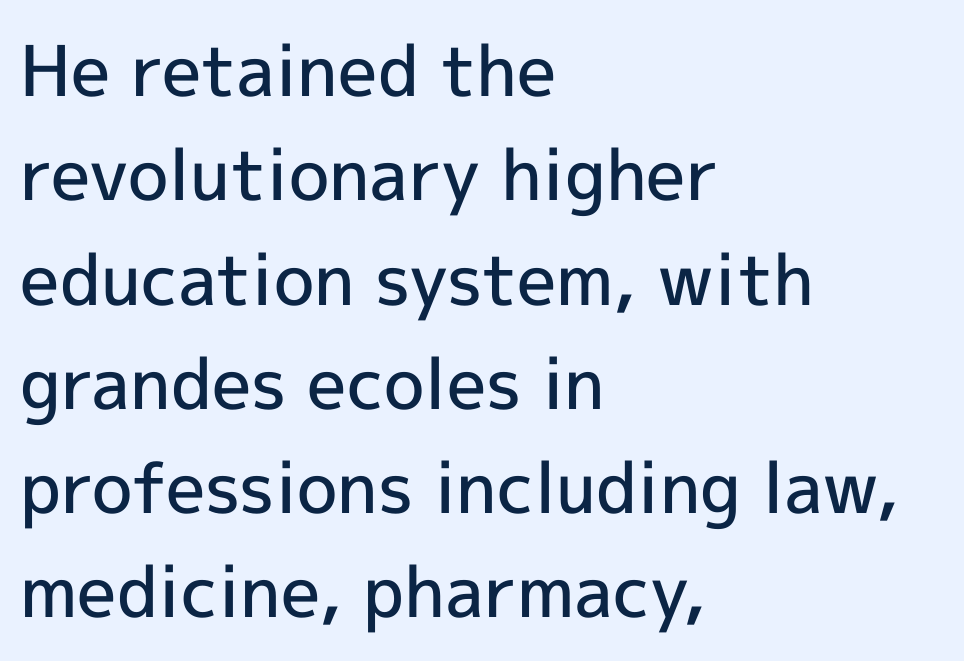
{"serif": "no", "italic": "no", "bold": "semi", "weight": "semibold", "width": "normal", "x_height": "medium", "monospaced": "no", "underline": "no", "align": "left", "line_spacing": "normal", "line_spacing_ratio": 1.49, "letter_spacing": "normal", "letter_spacing_em": 0.0, "glyph_px": 70}
